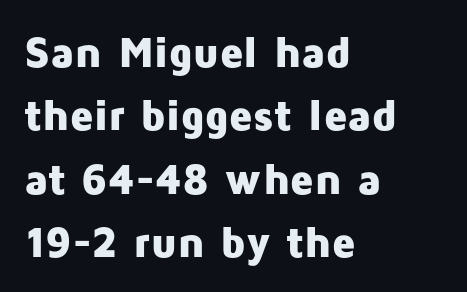
The image shows 44 px heavy sans-serif type, upright; set left-aligned, normal line spacing (1.44x), normal letter spacing, not underlined; low stroke contrast and a medium x-height.
